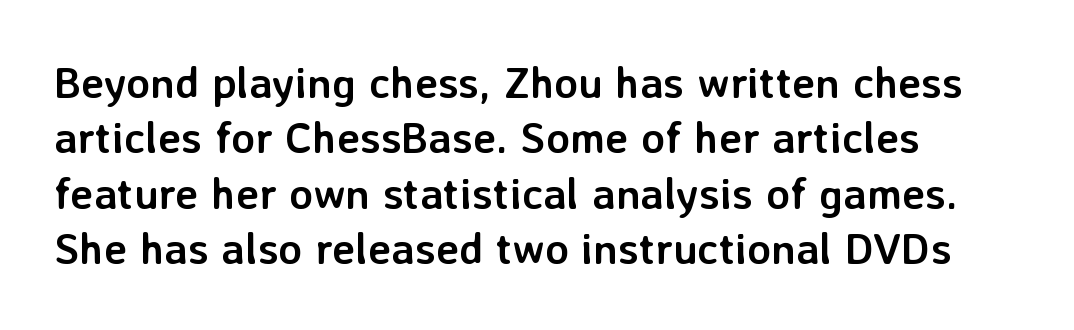
The image shows 44 px semibold sans-serif type, upright; set left-aligned, normal line spacing (1.26x), normal letter spacing, not underlined; low stroke contrast and a medium x-height.
